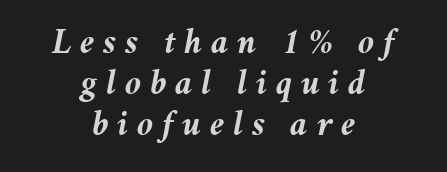
{"italic": "yes", "lean": "right", "slant_degrees": 11, "bold": "yes", "weight": "semibold", "width": "normal", "stroke_contrast": "medium", "x_height": "medium", "monospaced": "no", "underline": "no", "align": "center", "line_spacing": "tight", "line_spacing_ratio": 1.14, "letter_spacing": "wide", "letter_spacing_em": 0.24, "glyph_px": 36}
